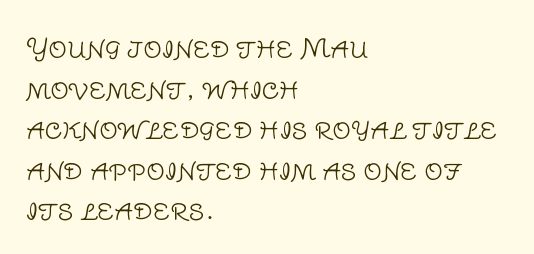
{"bold": "no", "underline": "no", "align": "left", "line_spacing": "normal", "line_spacing_ratio": 1.56, "letter_spacing": "normal", "letter_spacing_em": 0.0, "glyph_px": 26}
